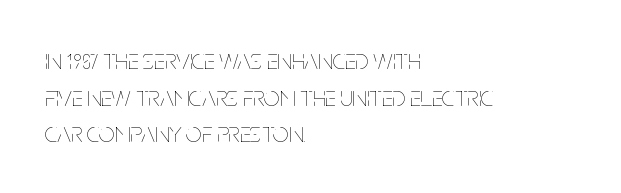
{"italic": "no", "bold": "no", "weight": "thin", "width": "condensed", "stroke_contrast": "low", "x_height": "large", "monospaced": "no", "underline": "no", "align": "left", "line_spacing": "normal", "line_spacing_ratio": 1.31, "letter_spacing": "normal", "letter_spacing_em": 0.0, "glyph_px": 28}
